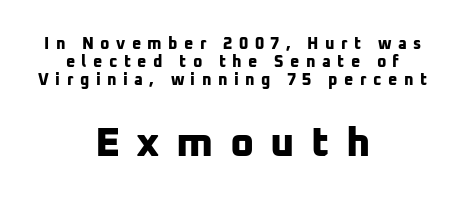
The characters display no serif detailing; their extremities are plain. The leading is snug, giving the passage a crowded texture. The typesetter chose a symmetrical, centered arrangement here. Nobody drew a line under any word here. Varying glyph widths throughout — classic text-font behaviour. Compared with typical body copy, the letter spacing here is much looser.
